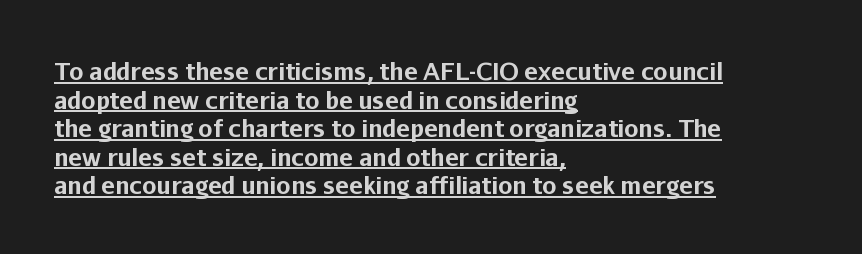
The image shows 23 px bold type, upright; set left-aligned, line spacing 1.24x, normal letter spacing, underlined.
